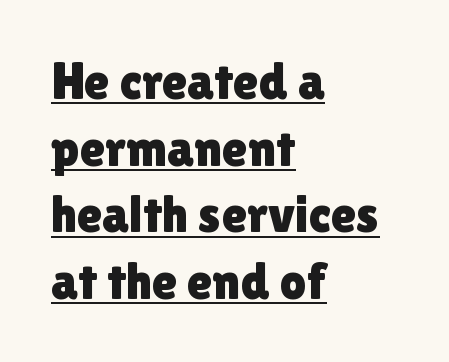
Glance below the letters and you will spot a drawn line. A typesetter would call this zero additional tracking. Rows of type keep a routine distance in the vertical direction. I'd call this a sans setting — the letters go barefoot. Varying glyph widths throughout — classic text-font behaviour. These lines were composed using upright roman letters.
